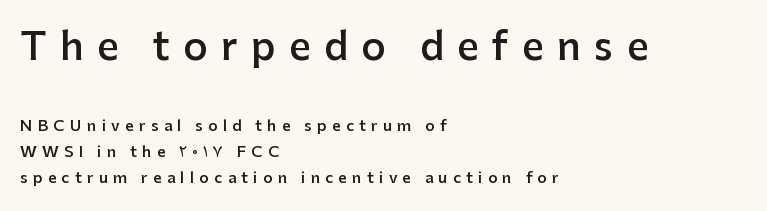
Q: Is the text bold? A: Semi-bold.
Q: Is the text italic (slanted)? A: No, it is upright.
Q: Is the typeface a serif or a sans-serif typeface? A: Sans-serif.
Q: Is the text underlined? A: No.
Q: How is the paragraph aligned? A: Left-aligned.
Q: Is the spacing between letters normal or unusually wide? A: Unusually wide.
Q: Which block of text is set in a larger size, the first (top) or the second (bottom)? A: The first (top) one.
Q: Width (condensed, normal, or wide)? A: Normal.
Q: Stroke contrast? A: Low.
Q: x-height? A: Medium.
Q: Monospaced? A: No.
